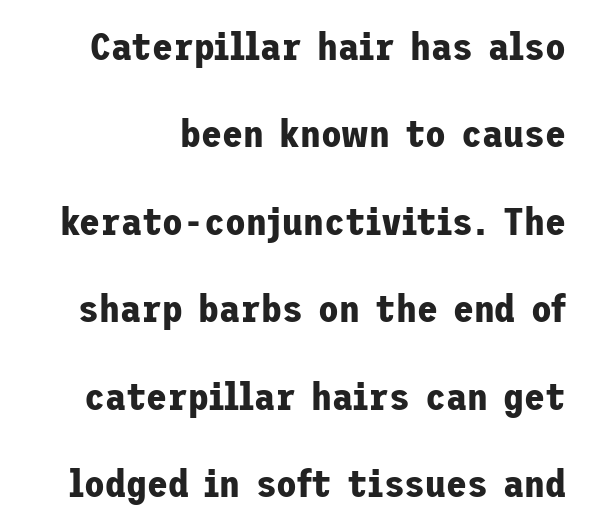
Q: Is the text bold? A: Yes.
Q: Is the text italic (slanted)? A: No, it is upright.
Q: Is the typeface a serif or a sans-serif typeface? A: Sans-serif.
Q: Is the text underlined? A: No.
Q: Is the spacing between letters normal or unusually wide? A: Normal.
Q: Is the spacing between lines tight, normal or loose? A: Loose.
Q: Width (condensed, normal, or wide)? A: Normal.
Q: Stroke contrast? A: Low.
Q: x-height? A: Medium.
